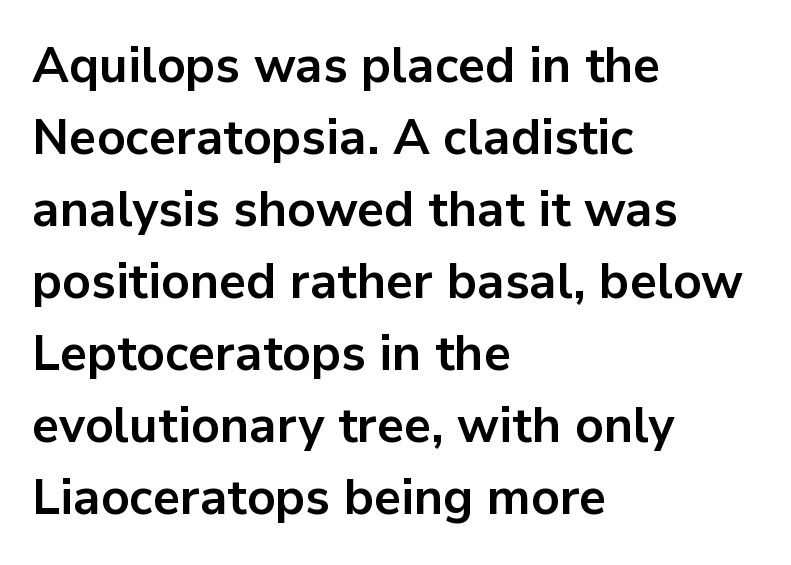
{"serif": "no", "italic": "no", "bold": "yes", "weight": "bold", "width": "normal", "stroke_contrast": "low", "x_height": "medium", "monospaced": "no", "underline": "no", "align": "left", "line_spacing": "normal", "line_spacing_ratio": 1.47, "letter_spacing": "normal", "letter_spacing_em": 0.0, "glyph_px": 49}
